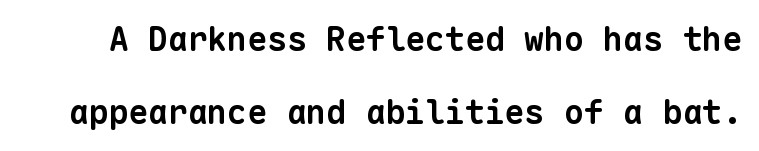
Each letter, wide or thin by design, is forced into the same width here. The specimen omits any rule beneath the text block's lines. This is sans-serif lettering, the kind often seen on screens and signage. What stands out about the letter spacing? Nothing — it is the standard amount. A typesetter would call this leading open, well beyond the default. The typesetting leans heavy: a genuine bold.
